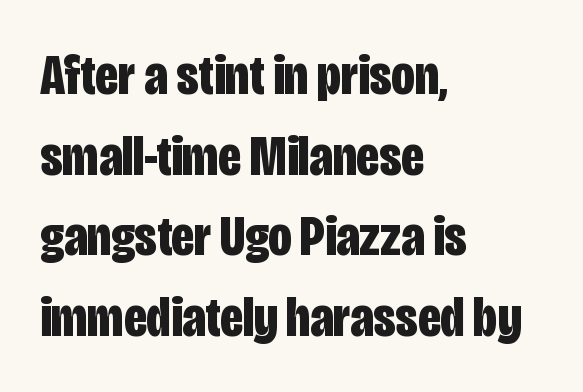
Q: Is the text bold? A: Yes.
Q: Is the text italic (slanted)? A: No, it is upright.
Q: Is the typeface a serif or a sans-serif typeface? A: Sans-serif.
Q: Is the text underlined? A: No.
Q: How is the paragraph aligned? A: Left-aligned.
Q: Is the spacing between letters normal or unusually wide? A: Normal.
Q: Is the spacing between lines tight, normal or loose? A: Normal.
Q: Width (condensed, normal, or wide)? A: Condensed.
Q: Stroke contrast? A: Low.
Q: x-height? A: Large.
Q: Monospaced? A: No.
